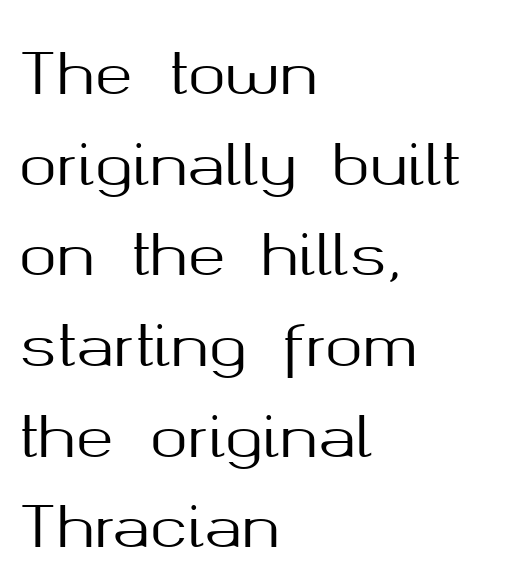
The image shows 57 px sans-serif type, upright; set left-aligned, normal line spacing (1.59x), normal letter spacing, not underlined; medium stroke contrast and a medium x-height.
